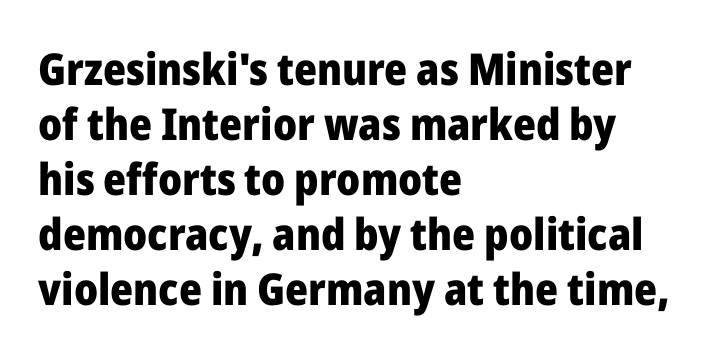
{"serif": "no", "italic": "no", "bold": "yes", "weight": "heavy", "width": "normal", "stroke_contrast": "low", "x_height": "medium", "monospaced": "no", "underline": "no", "align": "left", "line_spacing": "normal", "line_spacing_ratio": 1.25, "letter_spacing": "normal", "letter_spacing_em": 0.0, "glyph_px": 44}
